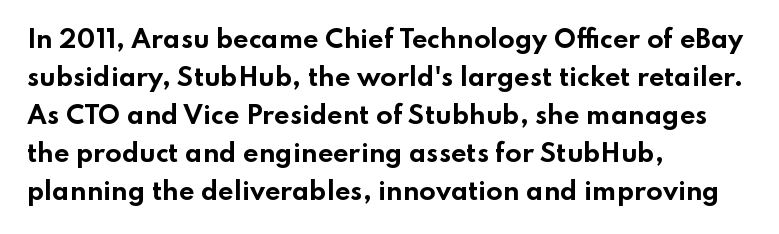
{"italic": "no", "bold": "yes", "underline": "no", "align": "left", "line_spacing": "normal", "line_spacing_ratio": 1.58, "letter_spacing": "normal", "letter_spacing_em": 0.0, "glyph_px": 24}
